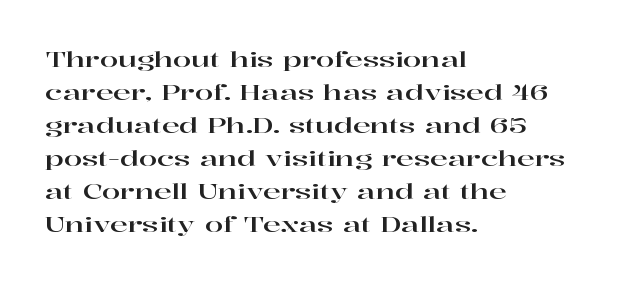
Do the letters lean? They stand straight. You could call the tracking neutral — neither tight nor loose. The passage shown is not underscored anywhere. The ragged edge is on the right, which tells us the setting is flush left. Students, observe: this is what conventionally led text looks like.
